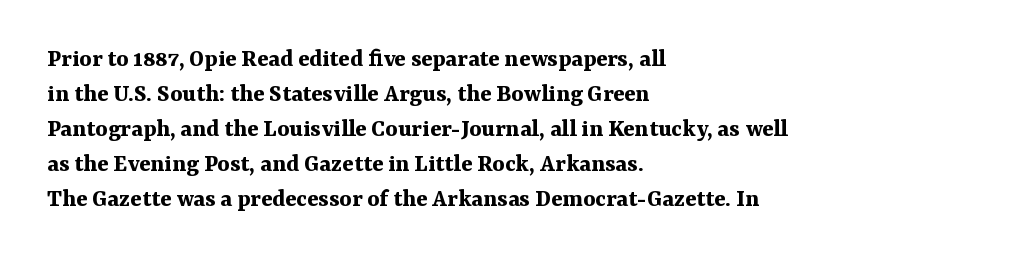
Spacing between characters is what you'd get straight out of the box. If you drew a line through each stem, it would be perfectly vertical. Which margin do the lines hug? The left one — the right edge is uneven. Leading: standard. Is the type bold? Yes — the strokes are clearly thick and heavy.
